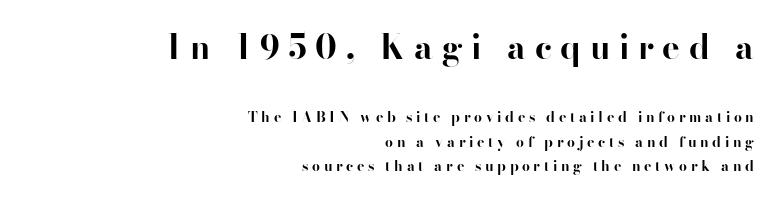
Letterform terminals end in serifs throughout the passage. Substantial extra tracking has been applied to these lines. Caption: bold face, heavy strokes. When letters stand straight like this, we call the style roman or upright. The block sitting higher on the canvas is the one with enlarged characters. You could not count columns in this text — the font is proportionally spaced.
